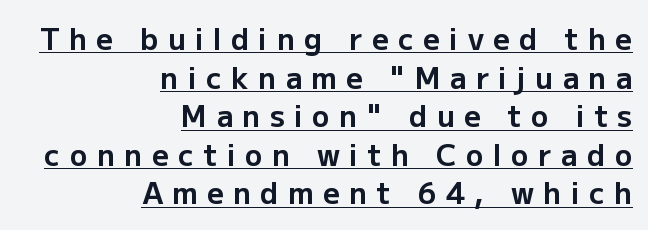
{"serif": "no", "italic": "no", "bold": "yes", "weight": "bold", "width": "normal", "stroke_contrast": "low", "x_height": "medium", "monospaced": "no", "underline": "yes", "align": "right", "line_spacing": "normal", "line_spacing_ratio": 1.33, "letter_spacing": "wide", "letter_spacing_em": 0.33, "glyph_px": 29}
